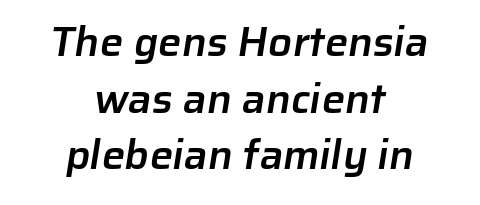
The image shows 42 px semibold sans-serif type; set centered, normal line spacing (1.35x), normal letter spacing, not underlined; low stroke contrast and a medium x-height.
